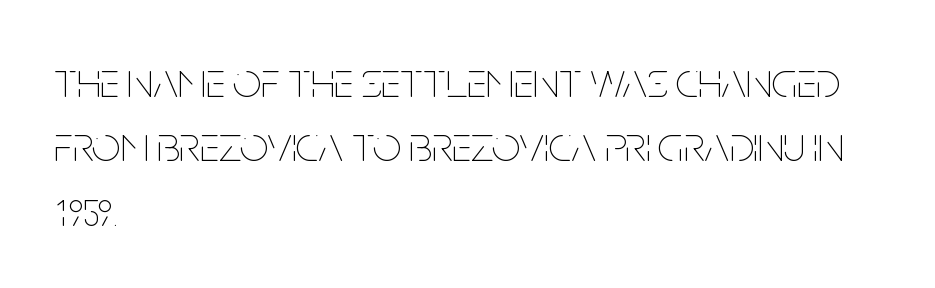
Q: Is the text bold? A: No.
Q: Is the text italic (slanted)? A: No, it is upright.
Q: Is the text underlined? A: No.
Q: How is the paragraph aligned? A: Left-aligned.
Q: Is the spacing between letters normal or unusually wide? A: Normal.
Q: Is the spacing between lines tight, normal or loose? A: Normal.
Q: Width (condensed, normal, or wide)? A: Condensed.
Q: Stroke contrast? A: Low.
Q: x-height? A: Large.
Q: Monospaced? A: No.
